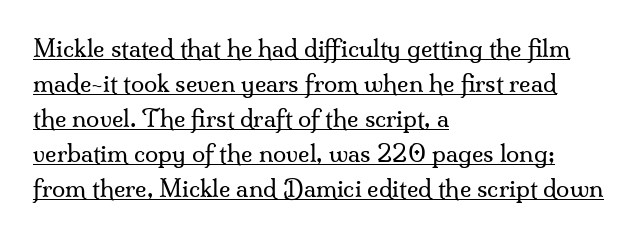
The image shows 24 px text type, upright; set left-aligned, normal line spacing (1.46x), normal letter spacing, underlined.
